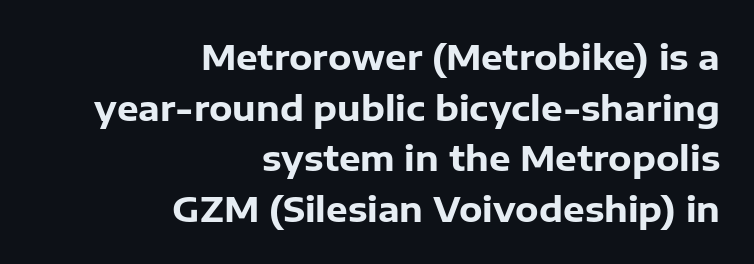
The image shows 34 px heavy sans-serif type, upright; set right-aligned, normal line spacing (1.49x), normal letter spacing, not underlined; low stroke contrast and a medium x-height.
